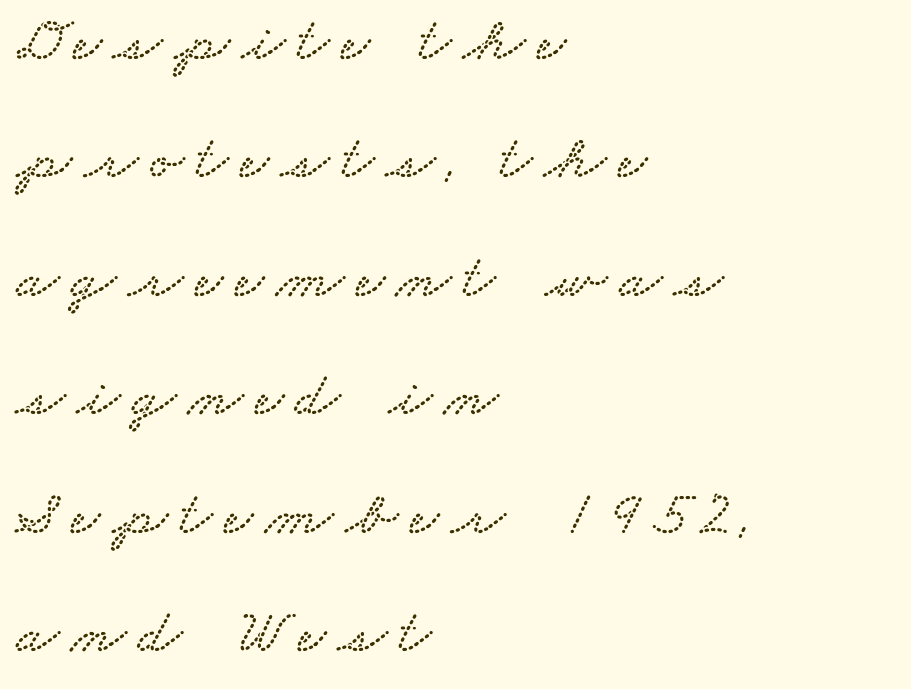
Q: Is the typeface a serif or a sans-serif typeface? A: Serif.
Q: Is the text underlined? A: No.
Q: How is the paragraph aligned? A: Left-aligned.
Q: Width (condensed, normal, or wide)? A: Wide.
Q: Stroke contrast? A: Low.
Q: x-height? A: Small.
Q: Monospaced? A: No.
